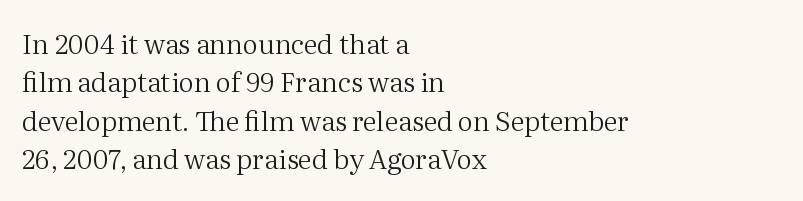
The image shows 27 px text type, upright; set left-aligned, normal line spacing (1.42x), normal letter spacing, not underlined.
